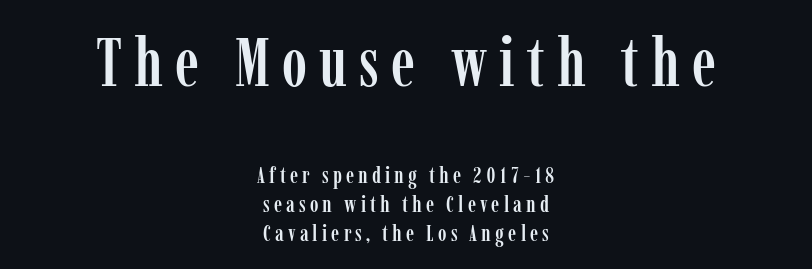
{"serif": "yes", "italic": "no", "width": "condensed", "stroke_contrast": "low", "x_height": "medium", "monospaced": "no", "underline": "no", "align": "center", "line_spacing": "normal", "line_spacing_ratio": 1.26, "larger_block": "first", "size_ratio": 2.96, "glyph_px": 68}
